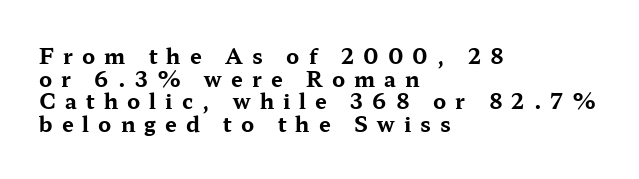
The image shows 21 px bold type, upright; set left-aligned, tight line spacing (1.08x), unusually wide letter spacing (+0.43 em), not underlined.
